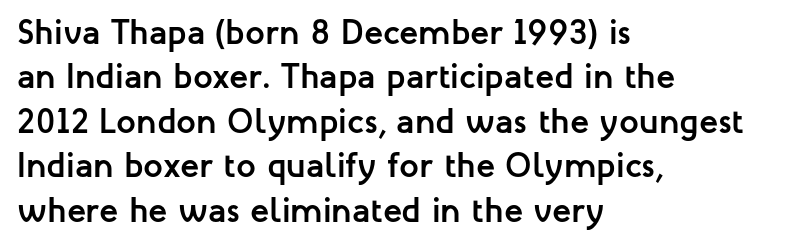
Here the designer chose a conventional face with non-uniform glyph widths. The letters sit at their default tracking, neither squeezed nor spread. Horizontally, the lines are justified to the leading edge only. The strip under each line holds only bare page.
